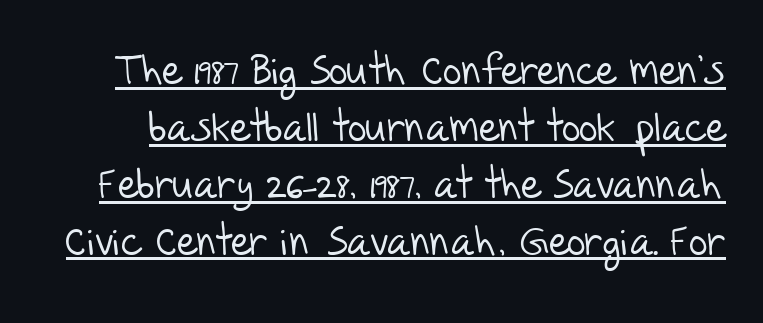
Q: Is the text bold? A: No.
Q: Is the typeface a serif or a sans-serif typeface? A: Sans-serif.
Q: Is the text underlined? A: Yes.
Q: Is the spacing between letters normal or unusually wide? A: Normal.
Q: Is the spacing between lines tight, normal or loose? A: Normal.
Q: Width (condensed, normal, or wide)? A: Normal.
Q: Stroke contrast? A: Low.
Q: x-height? A: Large.
Q: Monospaced? A: No.
